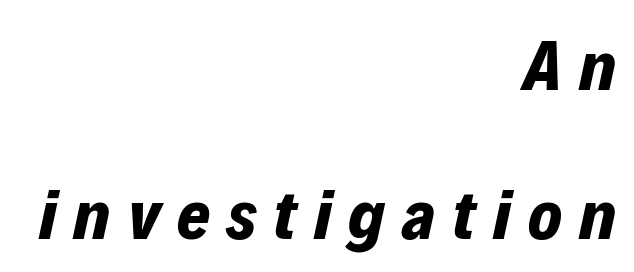
{"italic": "yes", "lean": "right", "slant_degrees": 12, "bold": "yes", "weight": "bold", "width": "normal", "stroke_contrast": "low", "x_height": "medium", "monospaced": "no", "underline": "no", "align": "right", "line_spacing": "loose", "line_spacing_ratio": 2.1, "letter_spacing": "wide", "letter_spacing_em": 0.24, "glyph_px": 71}
